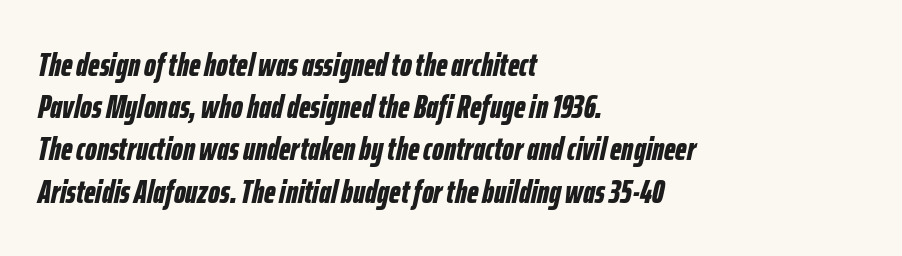
Q: Is the text bold? A: Yes.
Q: Is the text italic (slanted)? A: Yes, it leans right by about 12 degrees.
Q: Is the text underlined? A: No.
Q: How is the paragraph aligned? A: Left-aligned.
Q: Is the spacing between letters normal or unusually wide? A: Normal.
Q: Is the spacing between lines tight, normal or loose? A: Normal.
Q: Width (condensed, normal, or wide)? A: Condensed.
Q: Stroke contrast? A: Low.
Q: x-height? A: Medium.
Q: Monospaced? A: No.
